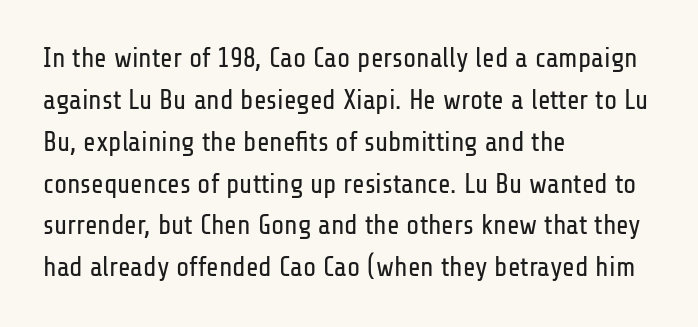
The image shows 27 px text type, upright; set left-aligned, normal line spacing (1.55x), normal letter spacing, not underlined.
